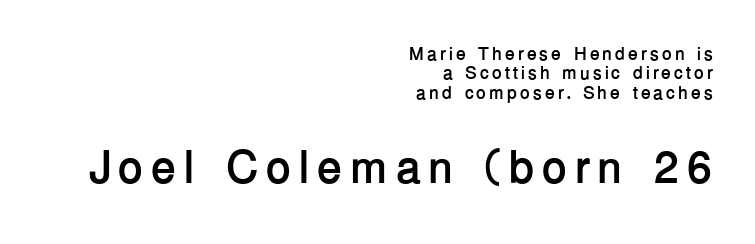
The image shows 46 px semibold sans-serif type, upright; set right-aligned, tight line spacing (1.07x), not underlined; the second (bottom) block is 2.56x larger; low stroke contrast and a medium x-height.
